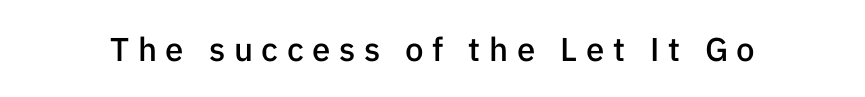
Q: Is the text bold? A: Semi-bold.
Q: Is the text italic (slanted)? A: No, it is upright.
Q: Is the typeface a serif or a sans-serif typeface? A: Sans-serif.
Q: Is the text underlined? A: No.
Q: Is the spacing between letters normal or unusually wide? A: Unusually wide.
Q: Width (condensed, normal, or wide)? A: Normal.
Q: Stroke contrast? A: Low.
Q: x-height? A: Medium.
Q: Monospaced? A: No.
